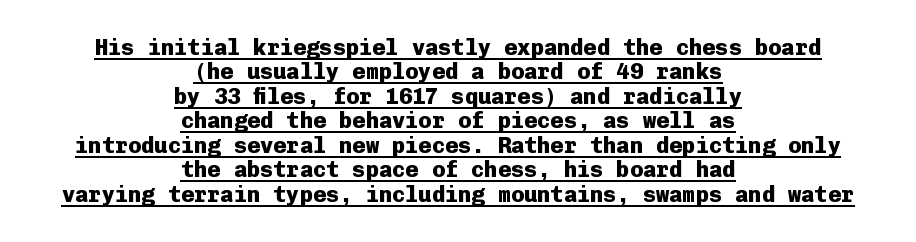
{"italic": "no", "bold": "yes", "underline": "yes", "align": "center", "line_spacing": "tight", "line_spacing_ratio": 1.11, "letter_spacing": "normal", "letter_spacing_em": 0.0, "glyph_px": 22}
